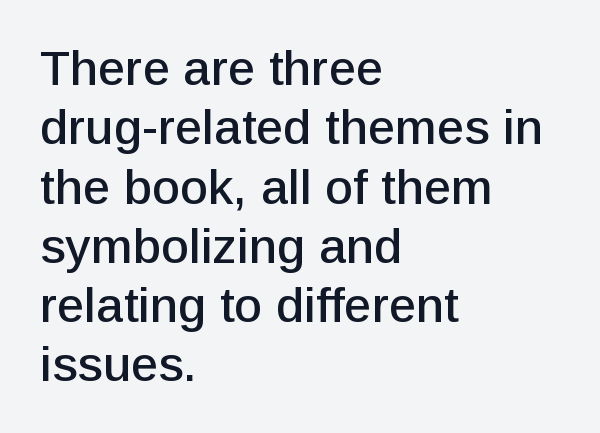
This is sans-serif lettering, the kind often seen on screens and signage. Do the characters align in a grid? No, the font is proportional. A classic flush-left, rag-right setting is used for this passage. Lines of text with bare space underneath.
